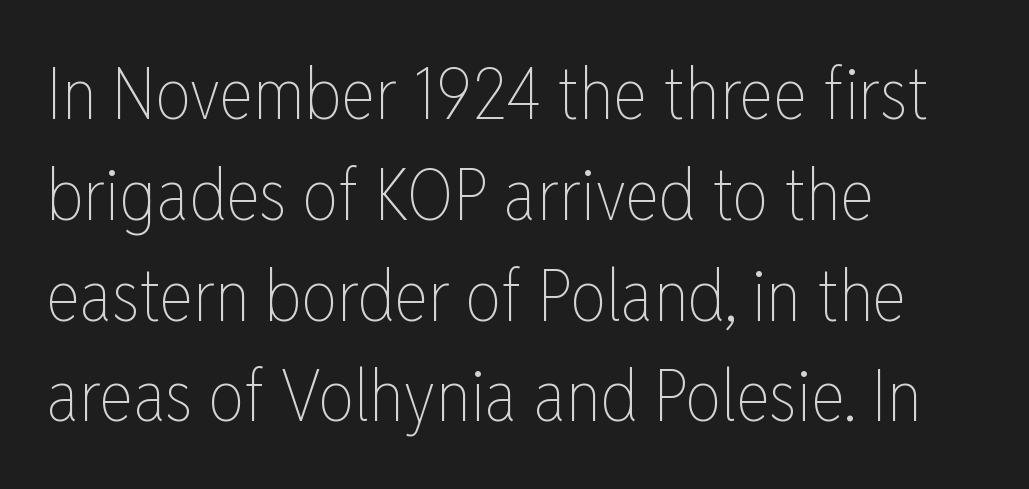
{"italic": "no", "bold": "no", "weight": "thin", "width": "condensed", "stroke_contrast": "low", "x_height": "medium", "monospaced": "no", "underline": "no", "align": "left", "line_spacing": "normal", "line_spacing_ratio": 1.4, "letter_spacing": "normal", "letter_spacing_em": 0.0, "glyph_px": 72}
